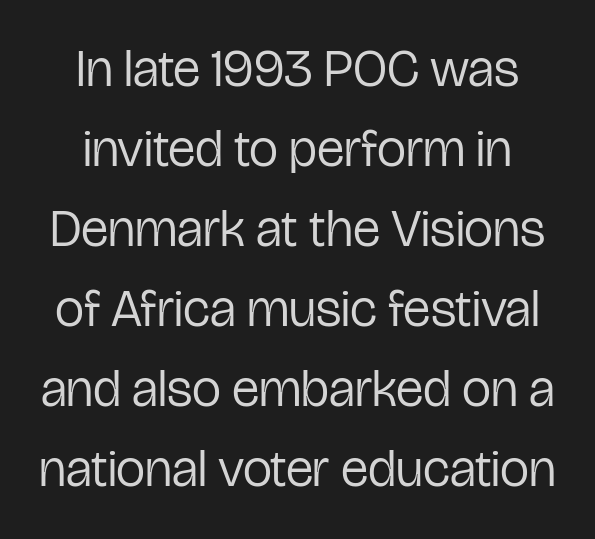
Q: Is the text bold? A: No.
Q: Is the text italic (slanted)? A: No, it is upright.
Q: Is the typeface a serif or a sans-serif typeface? A: Sans-serif.
Q: Is the text underlined? A: No.
Q: How is the paragraph aligned? A: Centered.
Q: Is the spacing between letters normal or unusually wide? A: Normal.
Q: Is the spacing between lines tight, normal or loose? A: Normal.
Q: Width (condensed, normal, or wide)? A: Condensed.
Q: Stroke contrast? A: Low.
Q: x-height? A: Medium.
Q: Monospaced? A: No.
